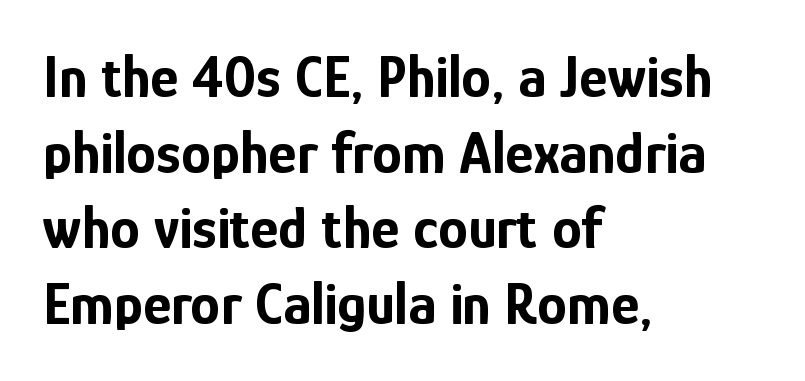
The image shows 60 px bold, condensed sans-serif type, upright; set left-aligned, normal line spacing (1.26x), normal letter spacing, not underlined; low stroke contrast and a medium x-height.
